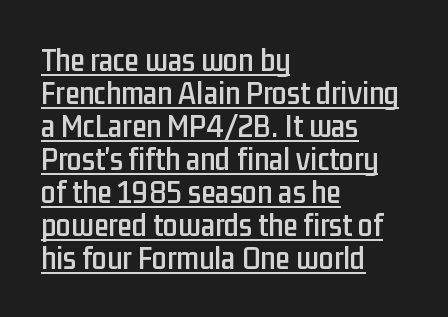
The rendering shows plain stroke endings on the letterforms — a sans-serif design. In terms of leading, this rendering errs on the cramped side. Look at the tracking — it's just the regular setting, nothing added. A classic flush-left, rag-right setting is used for this passage. The typesetter has applied underlining to the passage shown. Character widths vary here, with narrow letters taking less room than wide ones.
